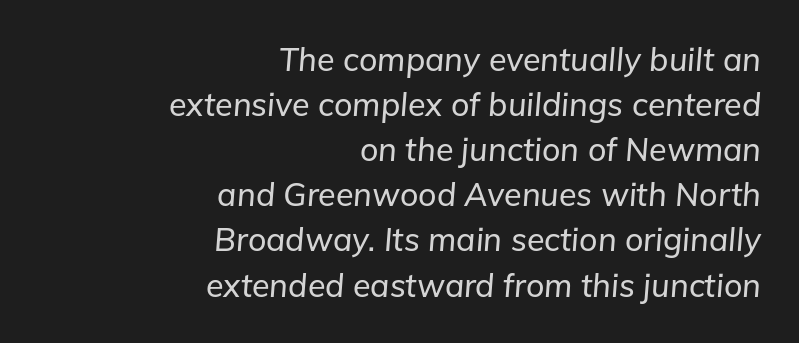
{"italic": "yes", "lean": "right", "slant_degrees": 5, "width": "normal", "stroke_contrast": "low", "x_height": "medium", "monospaced": "no", "underline": "no", "align": "right", "line_spacing": "normal", "line_spacing_ratio": 1.41, "letter_spacing": "normal", "letter_spacing_em": 0.0, "glyph_px": 32}
